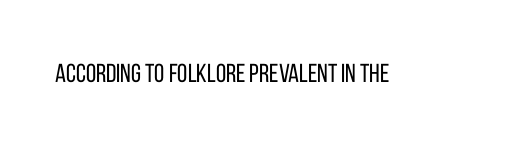
{"italic": "no", "bold": "no", "underline": "no", "letter_spacing": "normal", "letter_spacing_em": 0.0, "glyph_px": 26}
